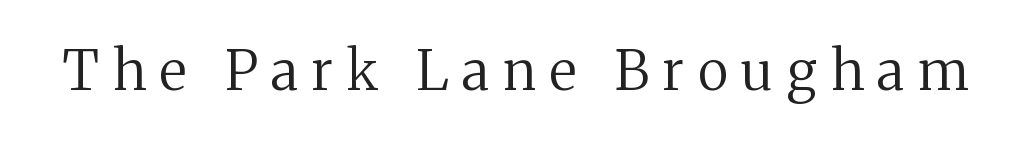
{"serif": "yes", "italic": "no", "bold": "no", "weight": "regular", "width": "normal", "stroke_contrast": "medium", "x_height": "medium", "monospaced": "no", "underline": "no", "letter_spacing": "wide", "letter_spacing_em": 0.25, "glyph_px": 55}
